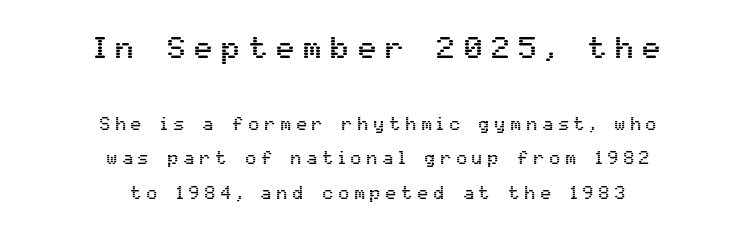
Q: Is the text italic (slanted)? A: No, it is upright.
Q: Is the typeface a serif or a sans-serif typeface? A: Sans-serif.
Q: Is the text underlined? A: No.
Q: How is the paragraph aligned? A: Centered.
Q: Is the spacing between letters normal or unusually wide? A: Unusually wide.
Q: Is the spacing between lines tight, normal or loose? A: Loose.
Q: Which block of text is set in a larger size, the first (top) or the second (bottom)? A: The first (top) one.
Q: Width (condensed, normal, or wide)? A: Normal.
Q: Stroke contrast? A: Medium.
Q: x-height? A: Medium.
Q: Monospaced? A: No.
